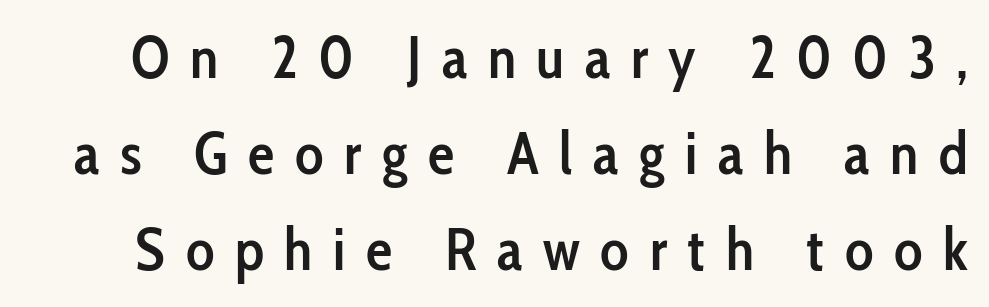
The image shows 59 px semibold, condensed sans-serif type, upright; set normal line spacing (1.63x), unusually wide letter spacing (+0.35 em), not underlined; low stroke contrast and a medium x-height.
